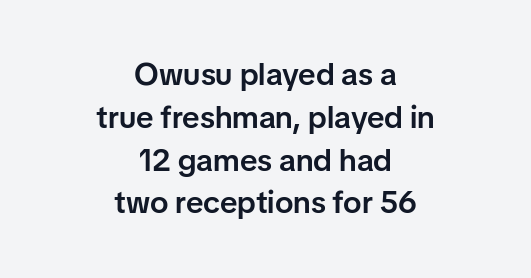
{"serif": "no", "italic": "no", "bold": "semi", "weight": "semibold", "width": "normal", "stroke_contrast": "low", "x_height": "medium", "monospaced": "no", "underline": "no", "align": "center", "line_spacing": "normal", "line_spacing_ratio": 1.38, "letter_spacing": "normal", "letter_spacing_em": 0.0, "glyph_px": 31}
